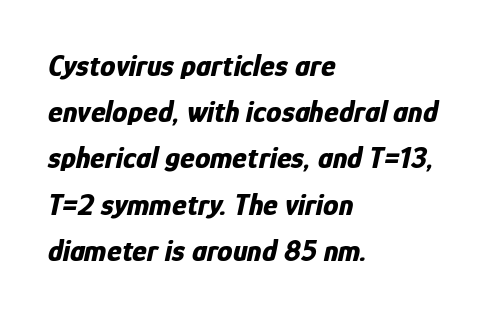
The image shows 31 px bold, condensed type, italic (leaning right); set left-aligned, normal line spacing (1.49x), normal letter spacing, not underlined; low stroke contrast and a medium x-height.
